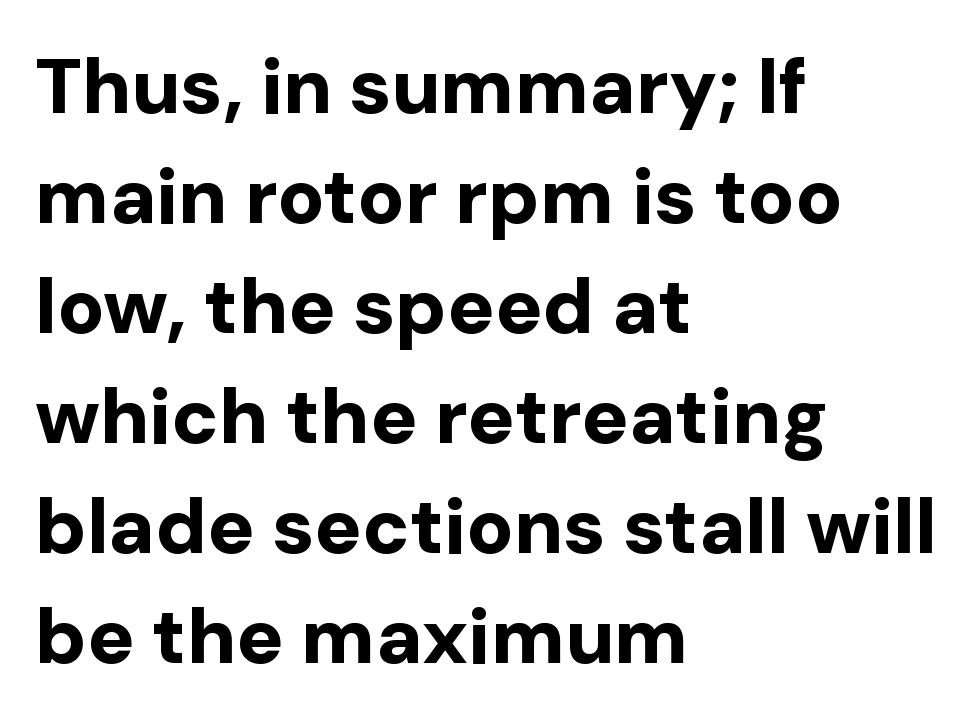
{"serif": "no", "italic": "no", "bold": "yes", "weight": "bold", "width": "normal", "stroke_contrast": "low", "x_height": "medium", "monospaced": "no", "underline": "no", "align": "left", "line_spacing": "normal", "line_spacing_ratio": 1.41, "letter_spacing": "normal", "letter_spacing_em": 0.0, "glyph_px": 78}
